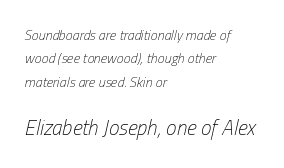
The lettering tilts uniformly, giving the passage an italic look. The space beneath each line is pristine and unruled. The block sitting lower on the canvas is the one with enlarged characters. Horizontal alignment here is leftward, the default for most running prose.
